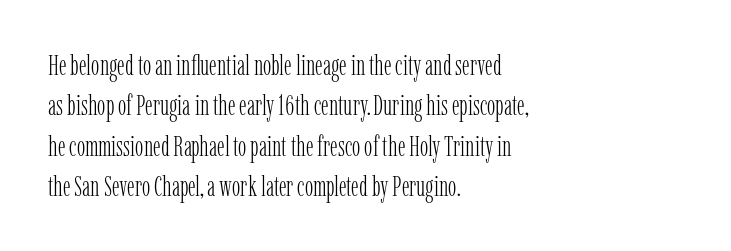
The image shows 28 px light, condensed serif type, upright; set left-aligned, normal line spacing (1.44x), normal letter spacing, not underlined; low stroke contrast and a medium x-height.
